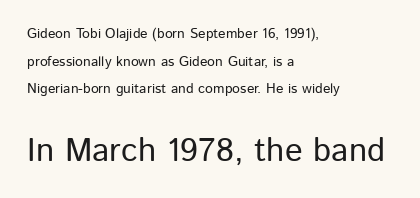
Q: Is the text italic (slanted)? A: No, it is upright.
Q: Is the typeface a serif or a sans-serif typeface? A: Sans-serif.
Q: Is the text underlined? A: No.
Q: How is the paragraph aligned? A: Left-aligned.
Q: Is the spacing between letters normal or unusually wide? A: Normal.
Q: Is the spacing between lines tight, normal or loose? A: Loose.
Q: Which block of text is set in a larger size, the first (top) or the second (bottom)? A: The second (bottom) one.
Q: Width (condensed, normal, or wide)? A: Normal.
Q: Stroke contrast? A: Low.
Q: x-height? A: Medium.
Q: Monospaced? A: No.
